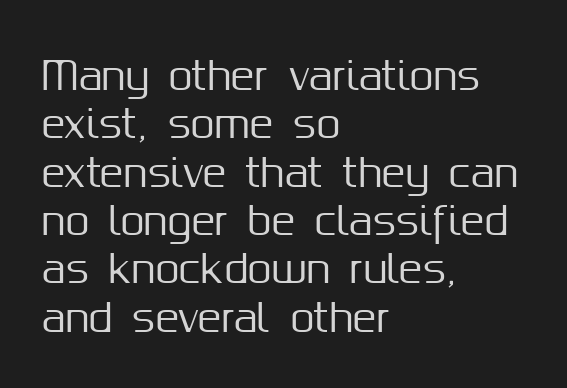
Just letters on the line, the space beneath them empty. Line starts are locked; line ends wander. Standard letterfit; no display-style spreading of the glyphs. What kind of face is this? One without serifs — a sans. Posture: upright roman.
